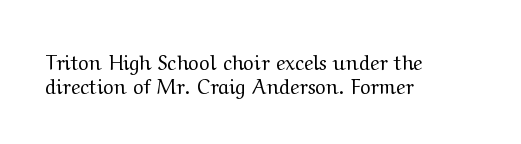
The image shows 20 px text type, upright; set left-aligned, line spacing 1.2x, normal letter spacing, not underlined.
